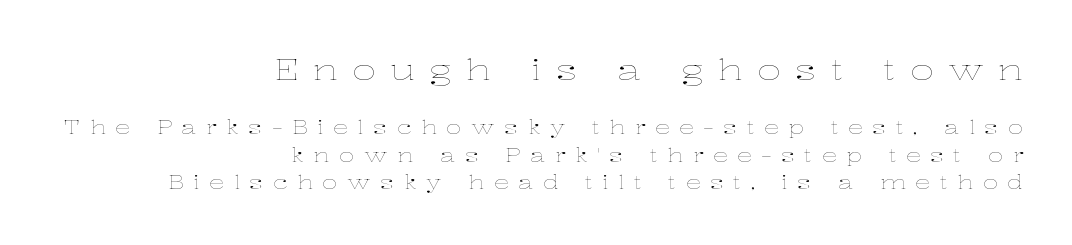
Q: Is the text bold? A: No.
Q: Is the text italic (slanted)? A: No, it is upright.
Q: Is the text underlined? A: No.
Q: How is the paragraph aligned? A: Right-aligned.
Q: Is the spacing between letters normal or unusually wide? A: Unusually wide.
Q: Is the spacing between lines tight, normal or loose? A: Normal.
Q: Which block of text is set in a larger size, the first (top) or the second (bottom)? A: The first (top) one.
Q: Width (condensed, normal, or wide)? A: Wide.
Q: Stroke contrast? A: Low.
Q: x-height? A: Medium.
Q: Monospaced? A: No.
